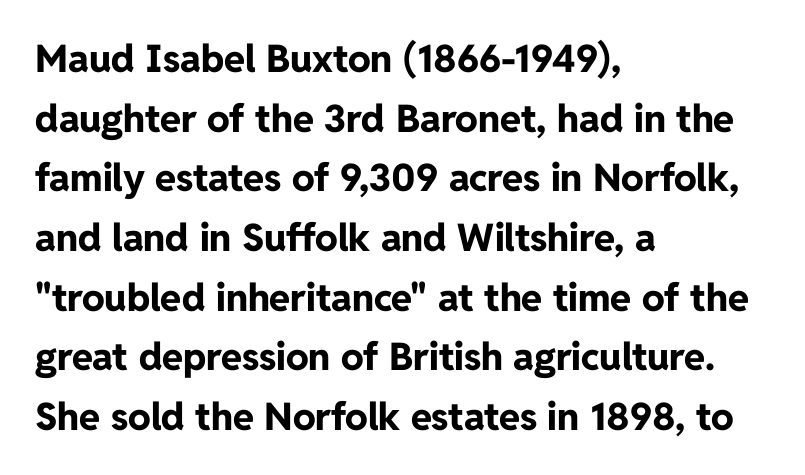
A normal amount of white space separates one row of letters from the next. Rendered with straight, roman letterforms. The passage shown is not underscored anywhere. No feet cap the strokes, marking this as sans-serif type. Spacing between characters is what you'd get straight out of the box. A student would call this left alignment; a typographer would say flush left, rag right.
